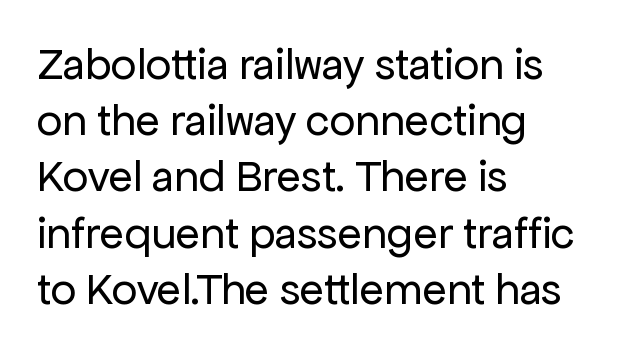
Is the type heavy? It reads as light-to-regular instead. The face used here is a sans, in the tradition of grotesques and geometrics. If you measured baseline to baseline, you'd find a middling distance. The font's upright variant was chosen for this text. Casual observation: everything's shoved over to the left. Honestly, the letter spacing is just normal — you wouldn't notice it.
